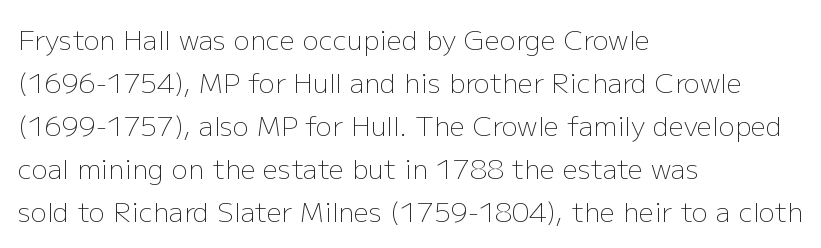
Q: Is the text bold? A: No.
Q: Is the text italic (slanted)? A: No, it is upright.
Q: Is the text underlined? A: No.
Q: How is the paragraph aligned? A: Left-aligned.
Q: Is the spacing between letters normal or unusually wide? A: Normal.
Q: Is the spacing between lines tight, normal or loose? A: Normal.
